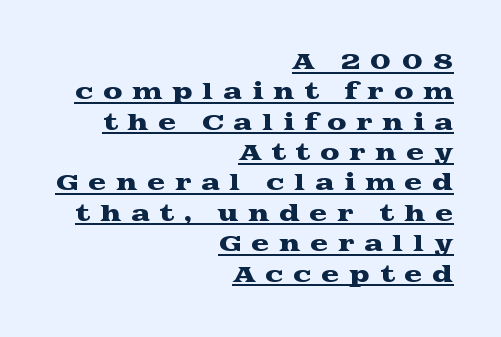
The image shows 22 px text type, upright; set right-aligned, normal line spacing (1.38x), unusually wide letter spacing (+0.43 em), underlined.
